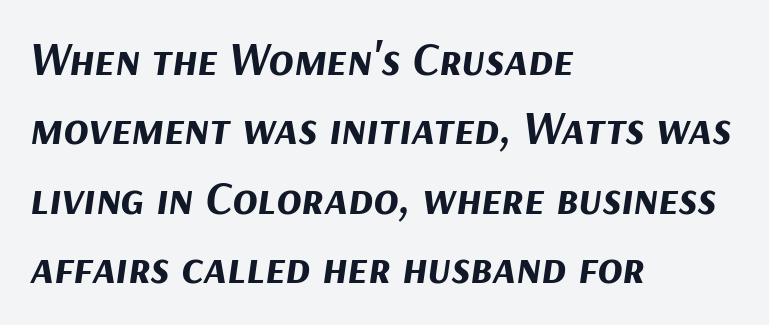
{"italic": "yes", "lean": "right", "slant_degrees": 9, "bold": "yes", "weight": "bold", "width": "normal", "stroke_contrast": "medium", "x_height": "medium", "monospaced": "no", "underline": "no", "align": "left", "line_spacing": "normal", "line_spacing_ratio": 1.51, "letter_spacing": "normal", "letter_spacing_em": 0.0, "glyph_px": 46}
